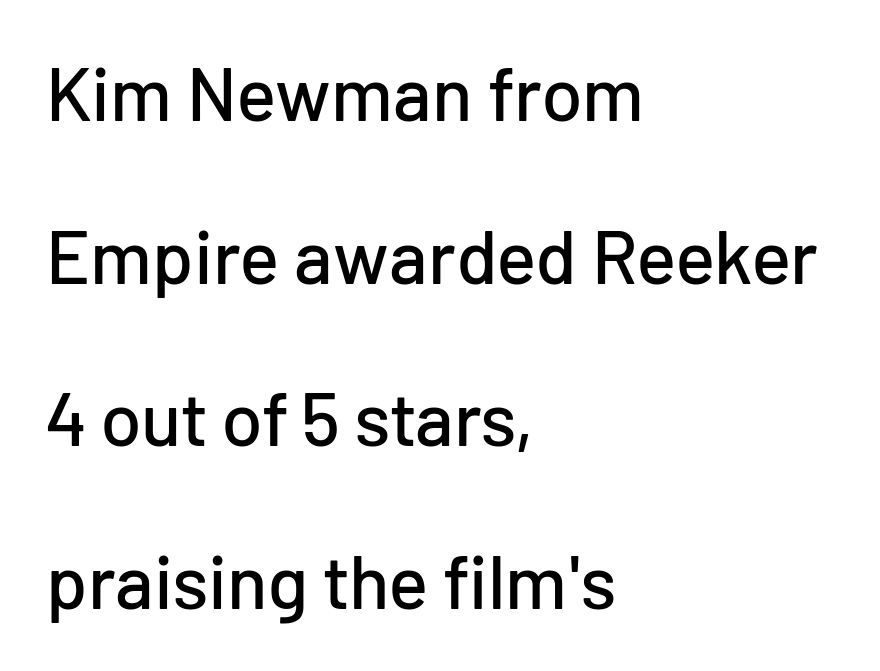
Classification — sans serif. Each letter keeps its own natural width here, so spacing adapts to shape. The letters stand upright; this is a roman face. Lines of text with bare space underneath. The gaps between neighbouring characters are ordinary and unremarkable.
